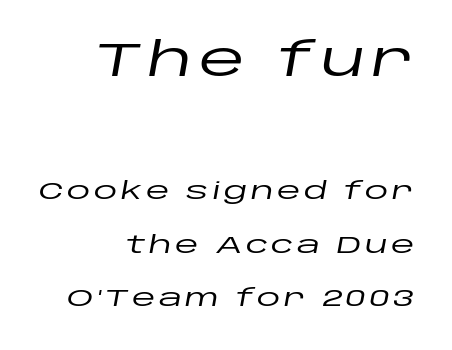
{"italic": "yes", "lean": "right", "slant_degrees": 10, "width": "wide", "stroke_contrast": "low", "x_height": "large", "monospaced": "no", "underline": "no", "align": "right", "line_spacing": "loose", "line_spacing_ratio": 2.21, "larger_block": "first", "size_ratio": 1.96, "glyph_px": 47}
